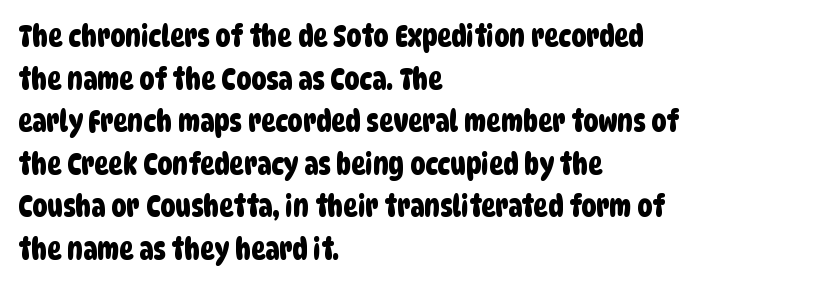
The image shows 30 px condensed sans-serif type; set left-aligned, normal line spacing (1.42x), normal letter spacing, not underlined; low stroke contrast and a large x-height.
